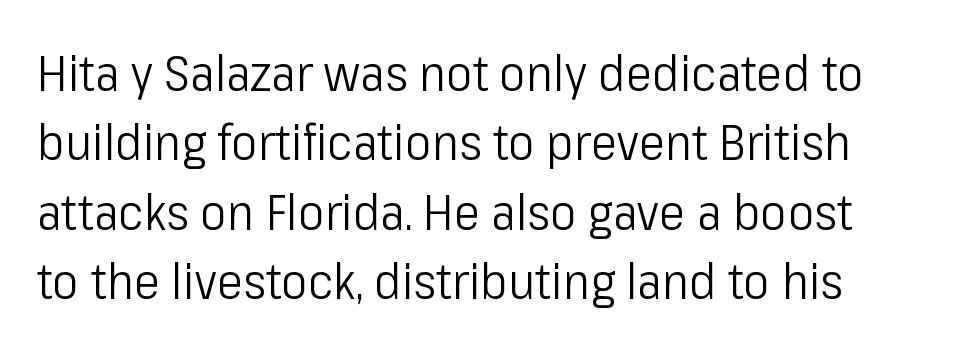
The image shows 50 px light, condensed sans-serif type, upright; set normal line spacing (1.39x), normal letter spacing, not underlined; low stroke contrast and a medium x-height.
